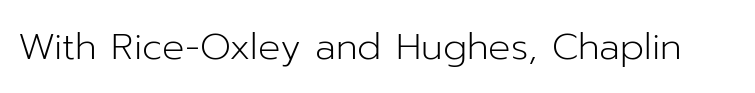
Unmarked baselines from the first word to the last. This is not heavy type; no bold has been used. The font's upright variant was chosen for this text. There is no visible air inserted between adjacent glyphs. These lines are rendered in a variable-pitch font. The characters display no serif detailing; their extremities are plain.
